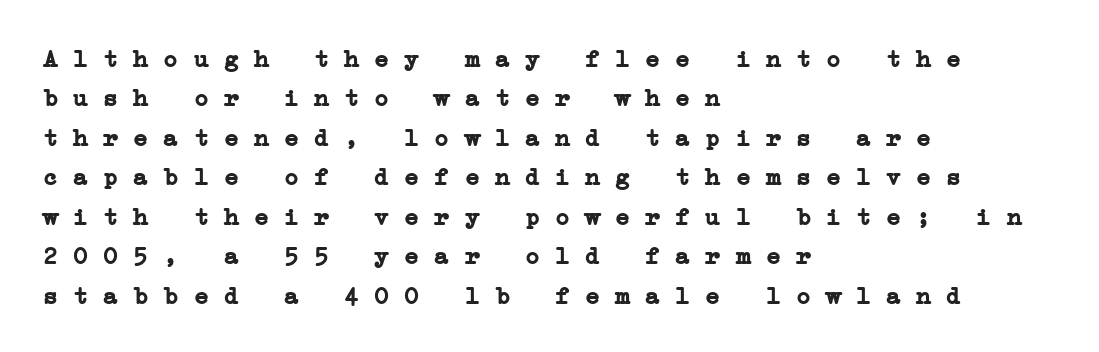
The image shows 25 px bold type; set left-aligned, normal line spacing (1.58x), normal letter spacing, not underlined.
